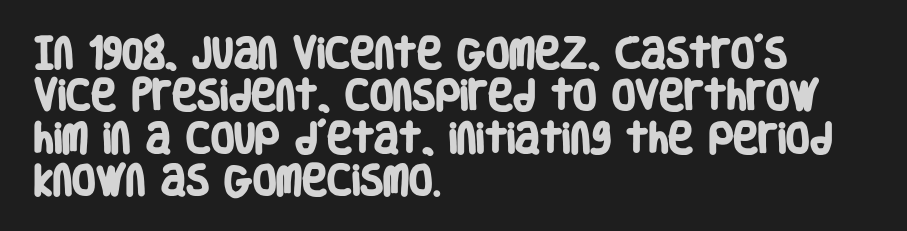
{"serif": "no", "bold": "yes", "weight": "heavy", "width": "condensed", "stroke_contrast": "low", "x_height": "large", "monospaced": "no", "underline": "no", "align": "left", "line_spacing": "normal", "line_spacing_ratio": 1.25, "letter_spacing": "normal", "letter_spacing_em": 0.0, "glyph_px": 34}
